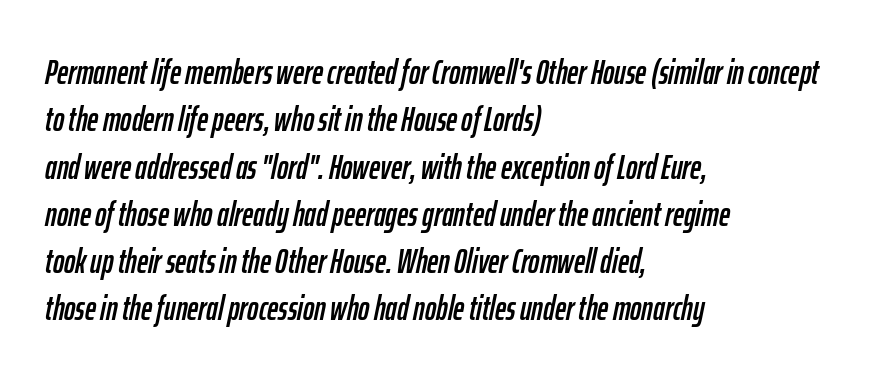
The image shows 34 px condensed type, italic (leaning right); set left-aligned, normal line spacing (1.39x), normal letter spacing, not underlined; low stroke contrast and a medium x-height.
